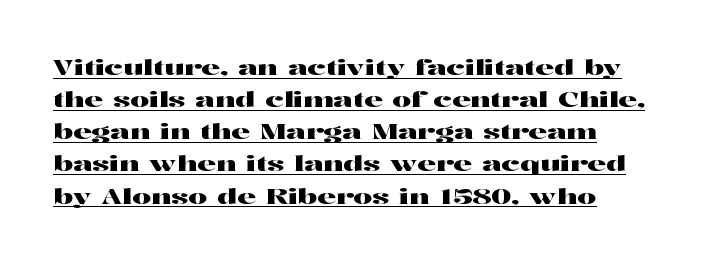
The lettering stays uniformly vertical, giving the passage a roman look. The line-height multiplier appears to be the usual default. Look at the tracking — it's just the regular setting, nothing added. Each line starts at the same left margin while the right side varies. A continuous stroke trails under the words, as in a hyperlink.
